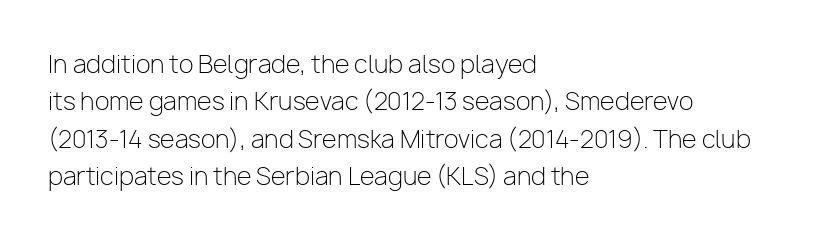
Q: Is the text bold? A: No.
Q: Is the text italic (slanted)? A: No, it is upright.
Q: Is the text underlined? A: No.
Q: How is the paragraph aligned? A: Left-aligned.
Q: Is the spacing between letters normal or unusually wide? A: Normal.
Q: Is the spacing between lines tight, normal or loose? A: Normal.
